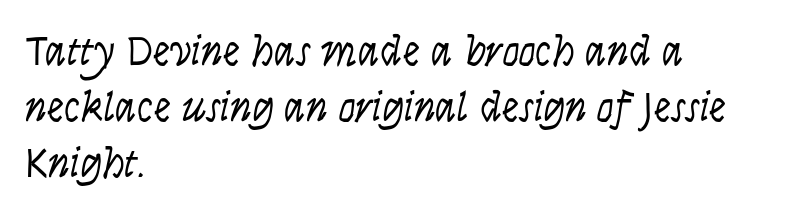
{"serif": "no", "bold": "no", "weight": "light", "width": "condensed", "stroke_contrast": "low", "x_height": "large", "monospaced": "no", "underline": "no", "align": "left", "line_spacing": "normal", "line_spacing_ratio": 1.3, "letter_spacing": "normal", "letter_spacing_em": 0.0, "glyph_px": 43}
